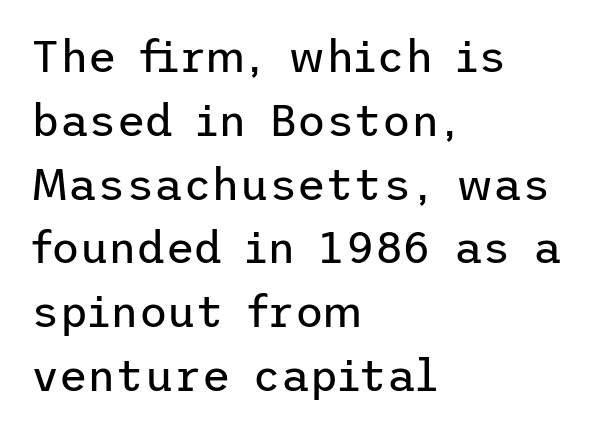
{"serif": "no", "italic": "no", "bold": "no", "weight": "regular", "width": "normal", "stroke_contrast": "low", "x_height": "medium", "underline": "no", "align": "left", "line_spacing": "normal", "line_spacing_ratio": 1.45, "letter_spacing": "normal", "letter_spacing_em": 0.0, "glyph_px": 44}
